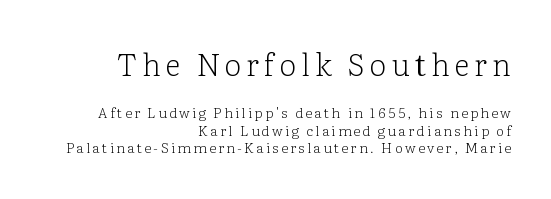
{"serif": "yes", "italic": "no", "bold": "no", "weight": "light", "width": "normal", "stroke_contrast": "low", "x_height": "medium", "monospaced": "no", "underline": "no", "align": "right", "line_spacing": "normal", "line_spacing_ratio": 1.25, "larger_block": "first", "size_ratio": 2.14, "glyph_px": 30}
